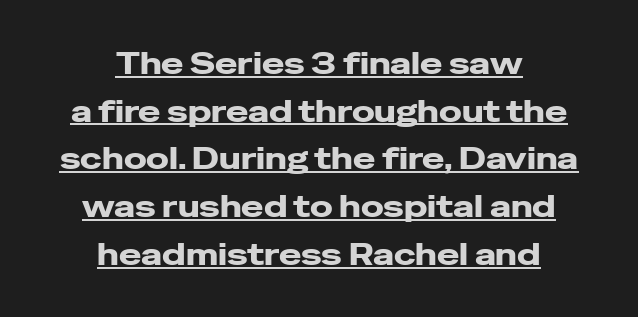
Q: Is the text italic (slanted)? A: No, it is upright.
Q: Is the typeface a serif or a sans-serif typeface? A: Sans-serif.
Q: Is the text underlined? A: Yes.
Q: How is the paragraph aligned? A: Centered.
Q: Is the spacing between letters normal or unusually wide? A: Normal.
Q: Is the spacing between lines tight, normal or loose? A: Normal.
Q: Width (condensed, normal, or wide)? A: Wide.
Q: Stroke contrast? A: Low.
Q: x-height? A: Medium.
Q: Monospaced? A: No.
